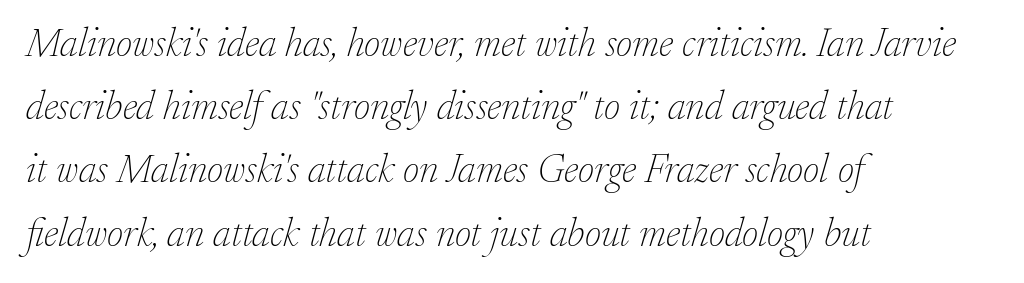
A typesetter would call this proportional, since set widths differ per character. The characters display serif detailing at their extremities. Line spacing here is normal. Line starts are locked; line ends wander. Quick note: underline off. This is oblique type, the kind used for emphasis or titles.
